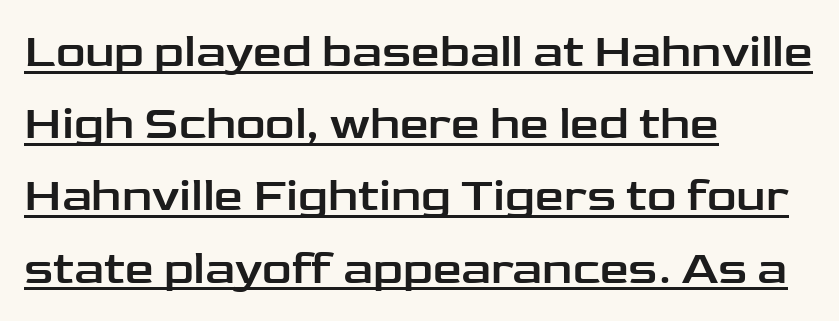
Q: Is the text italic (slanted)? A: No, it is upright.
Q: Is the typeface a serif or a sans-serif typeface? A: Sans-serif.
Q: Is the text underlined? A: Yes.
Q: How is the paragraph aligned? A: Left-aligned.
Q: Is the spacing between letters normal or unusually wide? A: Normal.
Q: Is the spacing between lines tight, normal or loose? A: Normal.
Q: Width (condensed, normal, or wide)? A: Wide.
Q: Stroke contrast? A: Low.
Q: x-height? A: Medium.
Q: Monospaced? A: No.
